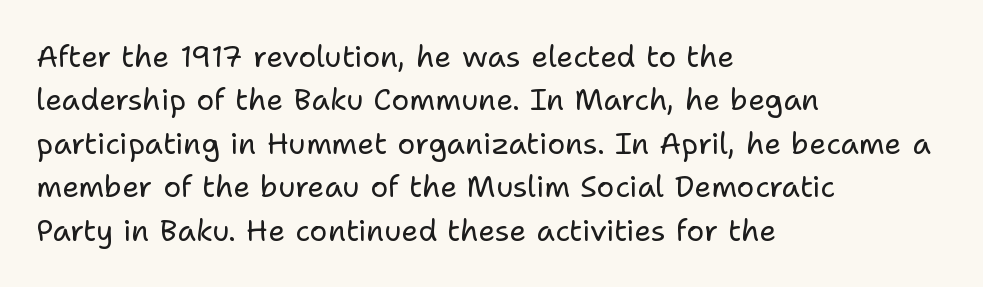
Q: Is the text bold? A: No.
Q: Is the text italic (slanted)? A: No, it is upright.
Q: Is the typeface a serif or a sans-serif typeface? A: Sans-serif.
Q: Is the text underlined? A: No.
Q: How is the paragraph aligned? A: Left-aligned.
Q: Is the spacing between letters normal or unusually wide? A: Normal.
Q: Is the spacing between lines tight, normal or loose? A: Normal.
Q: Width (condensed, normal, or wide)? A: Normal.
Q: Stroke contrast? A: Low.
Q: x-height? A: Medium.
Q: Monospaced? A: No.
